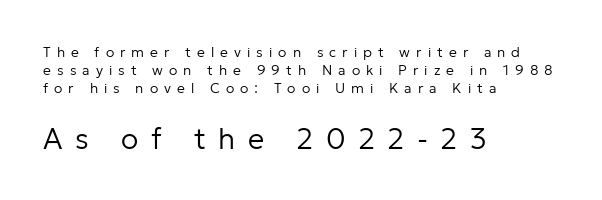
{"serif": "no", "italic": "no", "bold": "no", "weight": "regular", "width": "normal", "stroke_contrast": "low", "x_height": "medium", "monospaced": "no", "underline": "no", "align": "left", "line_spacing": "normal", "line_spacing_ratio": 1.27, "letter_spacing": "wide", "letter_spacing_em": 0.43, "larger_block": "second", "size_ratio": 2.07, "glyph_px": 29}
